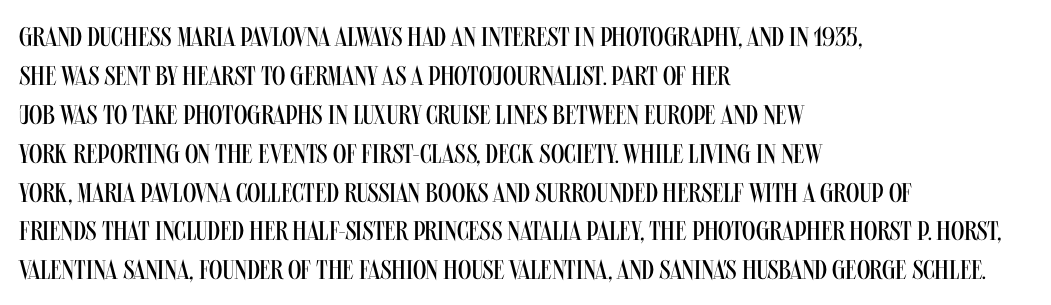
{"italic": "no", "bold": "no", "underline": "no", "align": "left", "line_spacing": "normal", "line_spacing_ratio": 1.44, "letter_spacing": "normal", "letter_spacing_em": 0.0, "glyph_px": 27}
